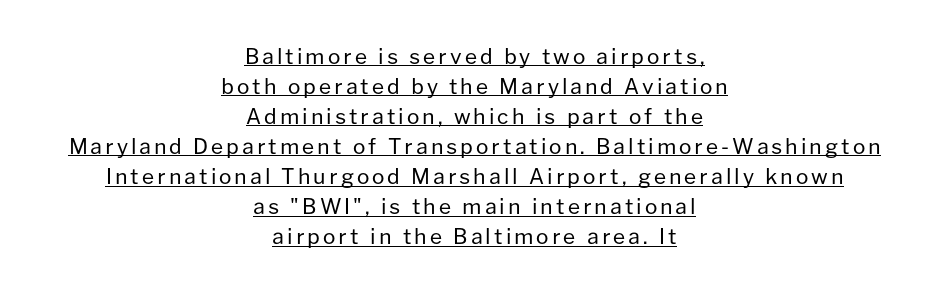
The image shows 21 px text type, upright; set centered, normal line spacing (1.43x), underlined.
